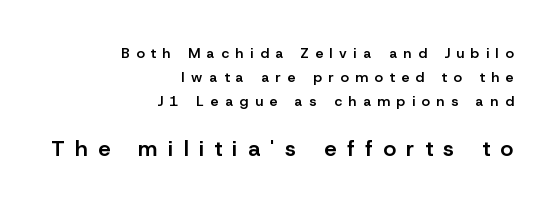
{"italic": "no", "bold": "semi", "underline": "no", "align": "right", "line_spacing_ratio": 1.73, "letter_spacing": "wide", "letter_spacing_em": 0.48, "larger_block": "second", "size_ratio": 1.57, "glyph_px": 22}
